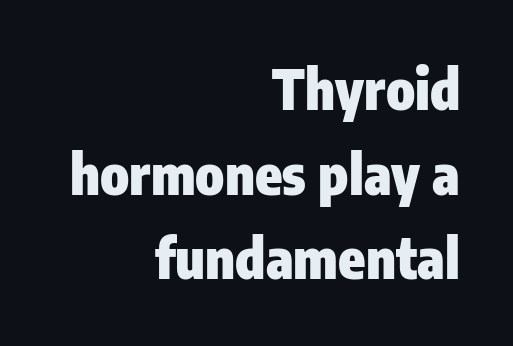
Bare-footed words on every line. The face used here is proportionally spaced, like ordinary book or web type. The passage shown is emphatically bold. The font family rendered here belongs to the sans-serif group. The typesetter chose a ragged-left arrangement here.
